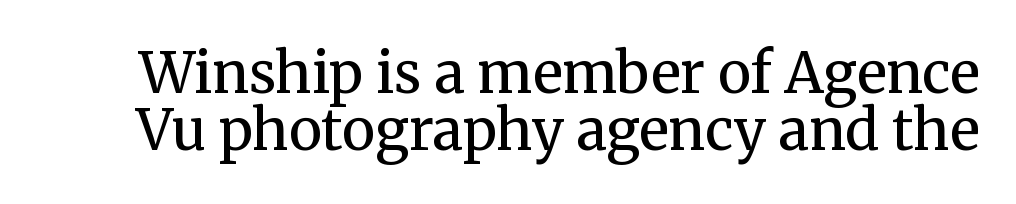
The image shows 56 px regular-weight serif type, upright; set tight line spacing (1.02x), normal letter spacing, not underlined; medium stroke contrast and a medium x-height.
